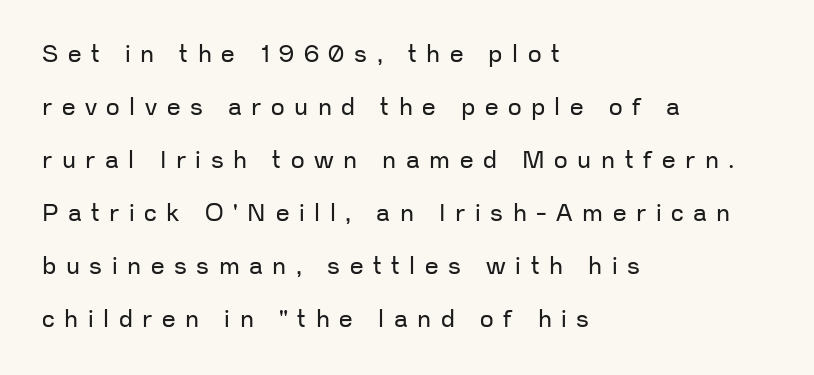
The image shows 24 px text type, upright; set left-aligned, loose line spacing (2.21x), unusually wide letter spacing (+0.4 em), not underlined.
